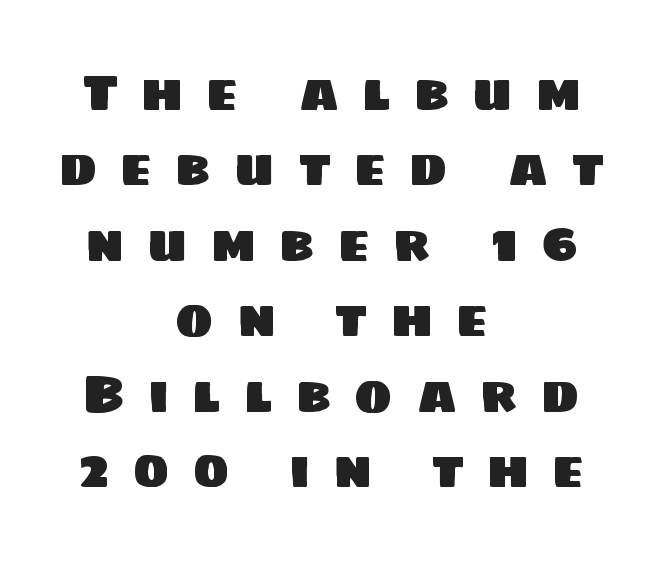
Whoever set this chose a conventional vertical rhythm. The space directly below the letters is spotless. Each word looks stretched out because of the extra space between its letters. The designer went with a sans here, leaving each stem footless. Varying glyph widths throughout — classic text-font behaviour. Teacher's note: observe the equal gaps on both sides — that is centered alignment.
